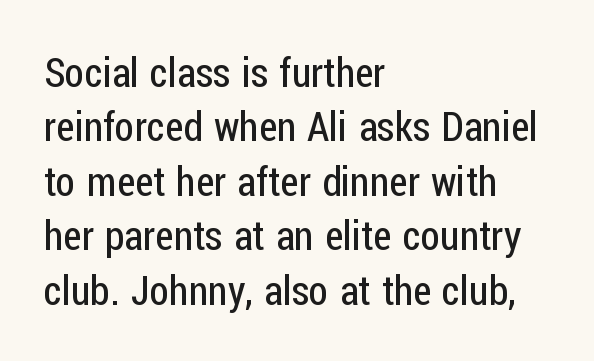
{"serif": "no", "italic": "no", "bold": "no", "weight": "regular", "width": "condensed", "stroke_contrast": "low", "x_height": "medium", "monospaced": "no", "underline": "no", "align": "left", "line_spacing": "normal", "line_spacing_ratio": 1.36, "letter_spacing": "normal", "letter_spacing_em": 0.0, "glyph_px": 40}
